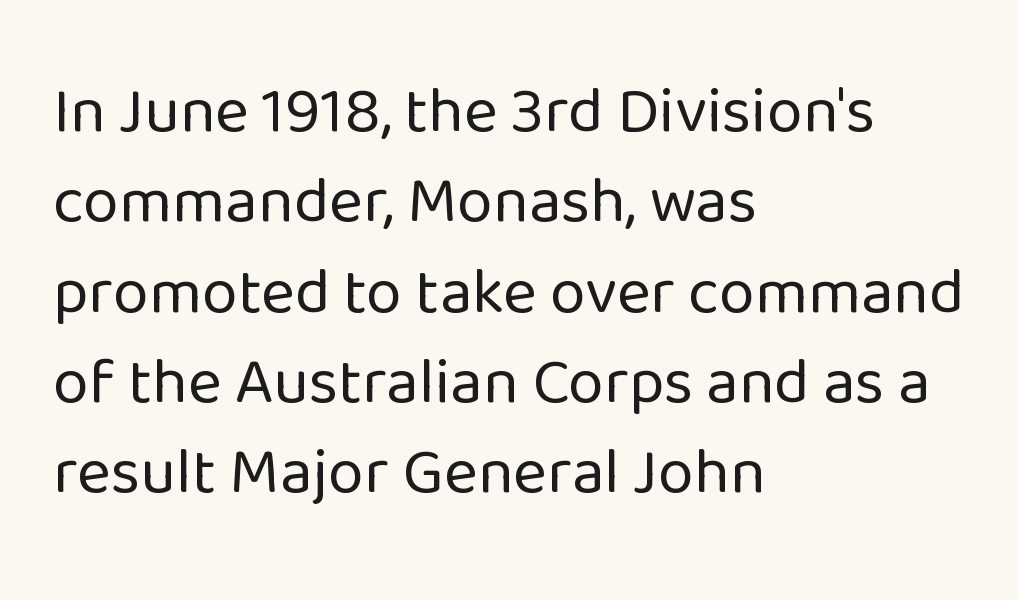
Is the type heavy? It reads as light-to-regular instead. The face used here is proportionally spaced, like ordinary book or web type. Posture: vertical. No feet cap the strokes, marking this as sans-serif type. The line texture is even and compact thanks to regular tracking. Nobody drew a line under any word here.
